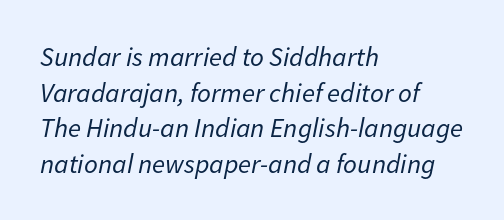
Type without underlining. All the whitespace from short lines collects on the right. If you drew a line through each stem, it would be angled. The letterforms sit shoulder to shoulder at normal distance. Honestly, the row spacing looks completely unremarkable.
